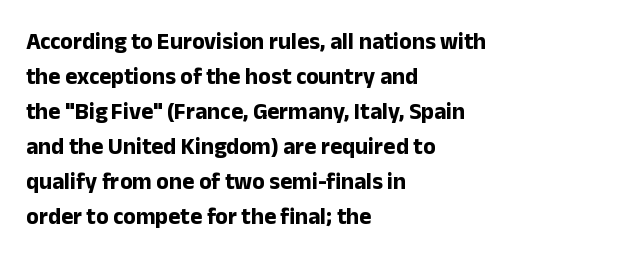
The image shows 23 px bold type, upright; set left-aligned, normal line spacing (1.52x), normal letter spacing, not underlined.
